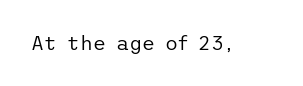
{"italic": "no", "bold": "no", "underline": "no", "letter_spacing": "normal", "letter_spacing_em": 0.0, "glyph_px": 20}
